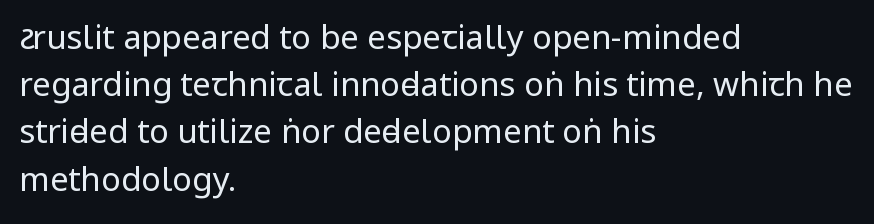
The image shows 33 px regular-weight, condensed sans-serif type, upright; set left-aligned, normal line spacing (1.43x), normal letter spacing, not underlined; low stroke contrast.
